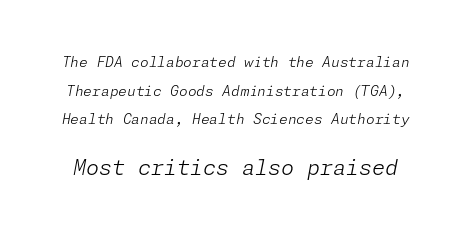
The passage shown is not underscored anywhere. Rows of type keep a wide berth in the vertical direction. The face looks like a standard text weight, possibly lighter. Does the lettering tilt? It does — this is italic. Spacing between characters is what you'd get straight out of the box.
